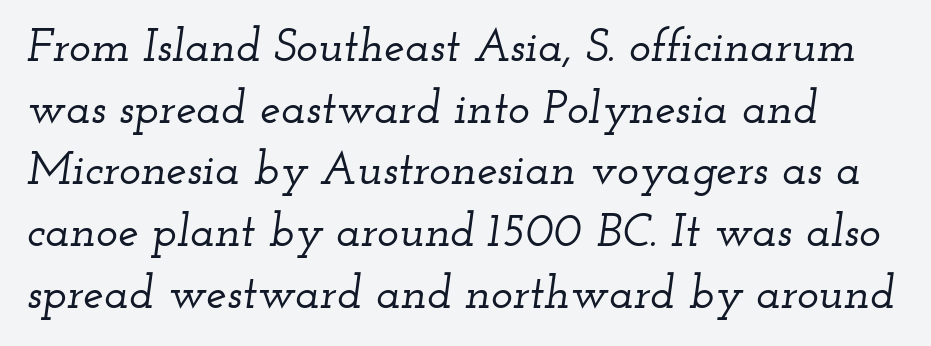
A typesetter would label this face a serif. The face used here is proportionally spaced, like ordinary book or web type. Observe the lean: these are italic letterforms. One-word summary of the alignment: left. This rendering features lettering with no underline. In terms of leading, this rendering sits right in the middle.
